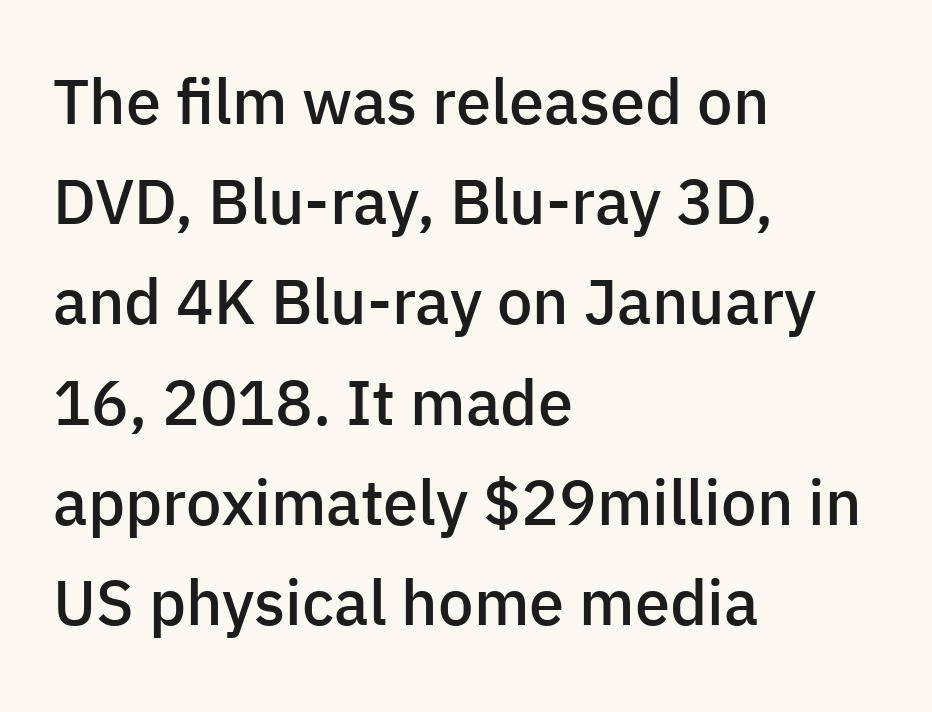
Q: Is the text bold? A: Semi-bold.
Q: Is the text italic (slanted)? A: No, it is upright.
Q: Is the typeface a serif or a sans-serif typeface? A: Sans-serif.
Q: Is the text underlined? A: No.
Q: How is the paragraph aligned? A: Left-aligned.
Q: Is the spacing between letters normal or unusually wide? A: Normal.
Q: Is the spacing between lines tight, normal or loose? A: Normal.
Q: Width (condensed, normal, or wide)? A: Normal.
Q: Stroke contrast? A: Low.
Q: x-height? A: Medium.
Q: Monospaced? A: No.
